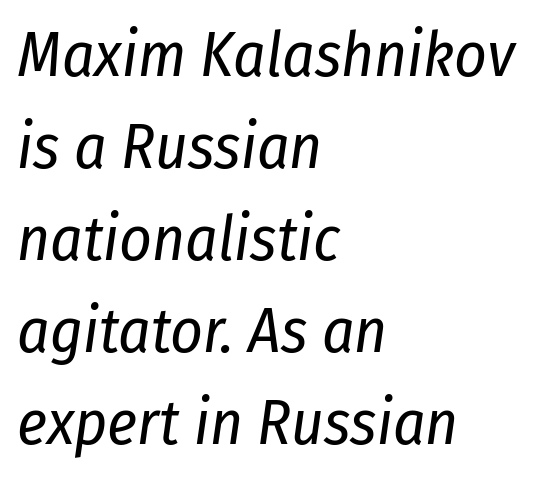
Spacing between characters is what you'd get straight out of the box. There's an unmistakable incline to the writing here. Caption: multi-line text, flush left, ragged right. The block of text has a typical density, with ordinary space between rows. Counters stay open thanks to moderate or lighter strokes.
